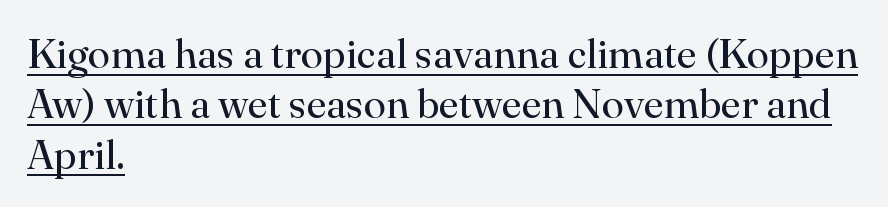
{"serif": "yes", "italic": "no", "bold": "no", "weight": "regular", "width": "normal", "stroke_contrast": "high", "x_height": "small", "monospaced": "no", "underline": "yes", "align": "left", "line_spacing_ratio": 1.23, "letter_spacing": "normal", "letter_spacing_em": 0.0, "glyph_px": 41}
